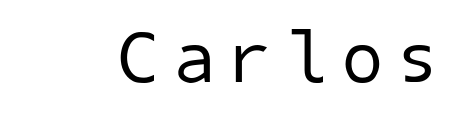
Letterform terminals end flat and unadorned throughout the passage. A quiet, ordinary-to-light weight characterises the typeface. Honestly, there is no underline to notice here at all. The tracking jumps out immediately: characters are airy and widely separated.
